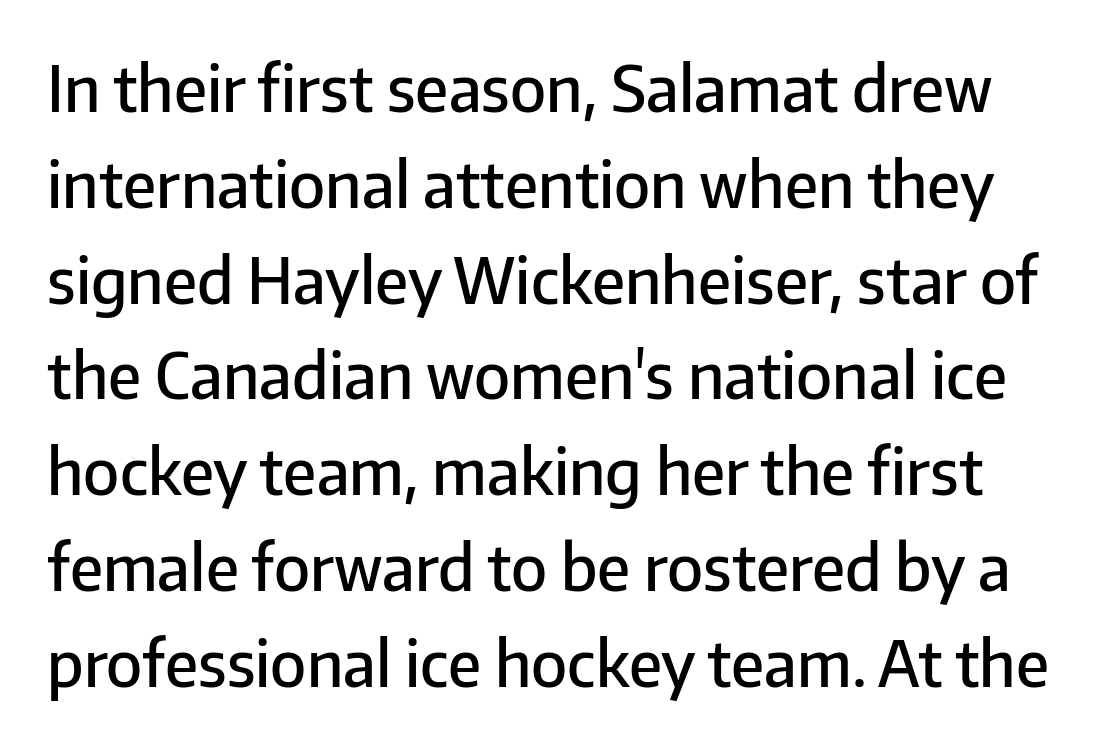
Q: Is the text bold? A: Semi-bold.
Q: Is the text italic (slanted)? A: No, it is upright.
Q: Is the typeface a serif or a sans-serif typeface? A: Sans-serif.
Q: Is the text underlined? A: No.
Q: Is the spacing between letters normal or unusually wide? A: Normal.
Q: Is the spacing between lines tight, normal or loose? A: Normal.
Q: Width (condensed, normal, or wide)? A: Normal.
Q: Stroke contrast? A: Low.
Q: x-height? A: Medium.
Q: Monospaced? A: No.
